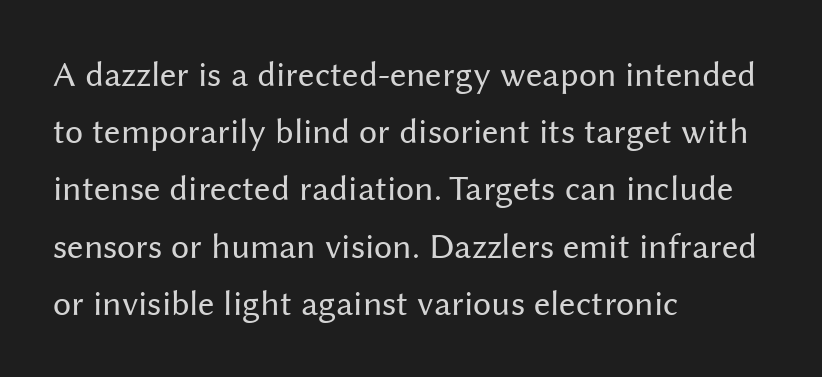
The image shows 36 px regular-weight sans-serif type, upright; set left-aligned, normal line spacing (1.59x), normal letter spacing, not underlined; medium stroke contrast and a medium x-height.
